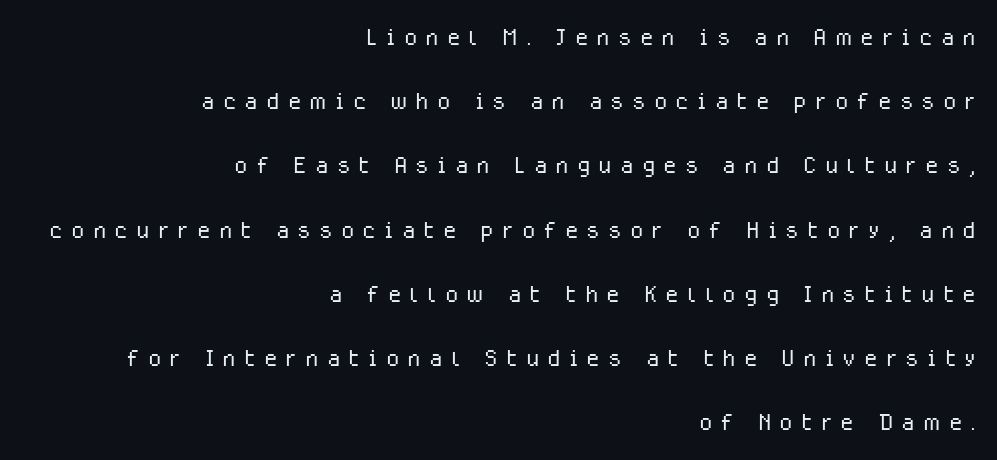
The face used here is a sans, in the tradition of grotesques and geometrics. Looks like regular typesetting: each glyph gets only the width it needs. Inter-character spacing is expanded well beyond the font's built-in metrics. The strip under each line holds only bare page. Is this a heavy cut? Hardly; it is regular or lighter. Which margin do the lines hug? The right one — the left edge is uneven.
